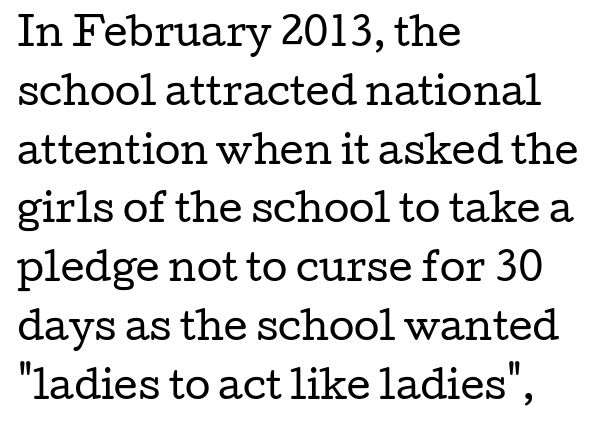
A typesetter would call this proportional, since set widths differ per character. Ordinary non-slanted type is in use. Stroke thickness stays within the range of a standard reading face or lighter. Observe the ordinary spacing: letters are neighbours, not strangers. Reading down the column, the eye jumps a familiar distance to each next line. The area under the type is left untouched.
